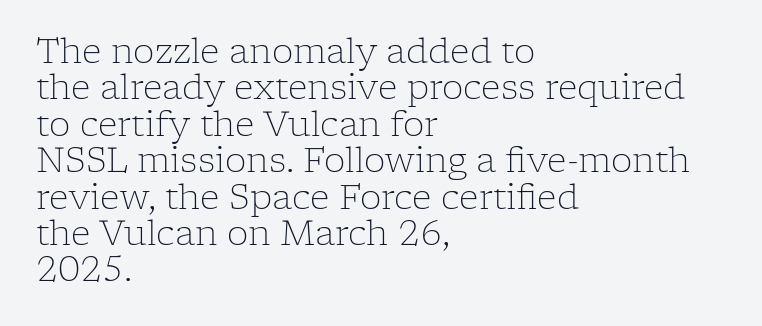
Q: Is the text bold? A: No.
Q: Is the text italic (slanted)? A: No, it is upright.
Q: Is the typeface a serif or a sans-serif typeface? A: Serif.
Q: Is the text underlined? A: No.
Q: How is the paragraph aligned? A: Left-aligned.
Q: Is the spacing between letters normal or unusually wide? A: Normal.
Q: Is the spacing between lines tight, normal or loose? A: Tight.
Q: Width (condensed, normal, or wide)? A: Normal.
Q: Stroke contrast? A: Low.
Q: x-height? A: Medium.
Q: Monospaced? A: No.
